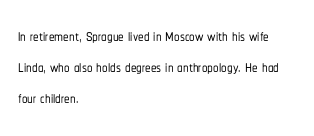
Q: Is the text italic (slanted)? A: No, it is upright.
Q: Is the text underlined? A: No.
Q: How is the paragraph aligned? A: Left-aligned.
Q: Is the spacing between letters normal or unusually wide? A: Normal.
Q: Is the spacing between lines tight, normal or loose? A: Normal.
